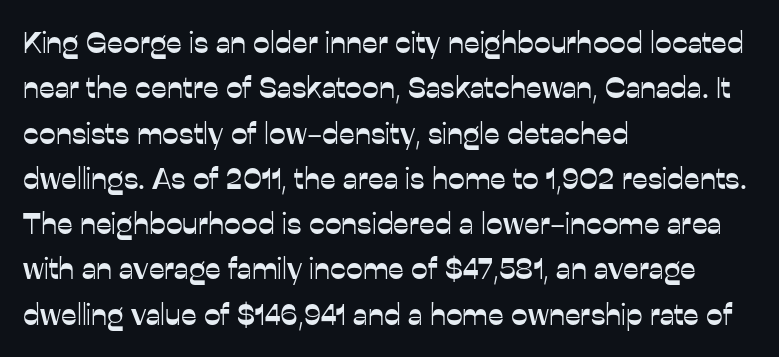
Q: Is the text italic (slanted)? A: No, it is upright.
Q: Is the typeface a serif or a sans-serif typeface? A: Sans-serif.
Q: Is the text underlined? A: No.
Q: How is the paragraph aligned? A: Left-aligned.
Q: Is the spacing between letters normal or unusually wide? A: Normal.
Q: Is the spacing between lines tight, normal or loose? A: Normal.
Q: Width (condensed, normal, or wide)? A: Normal.
Q: Stroke contrast? A: Low.
Q: x-height? A: Medium.
Q: Monospaced? A: No.
